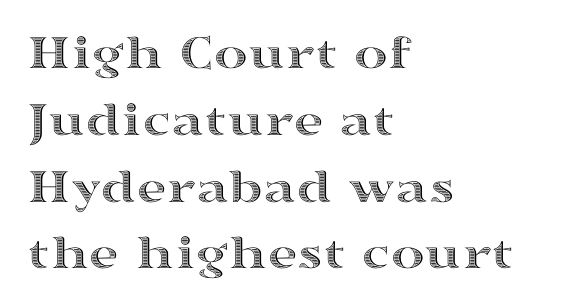
The image shows 51 px wide type, upright; set left-aligned, normal line spacing (1.31x), normal letter spacing, not underlined; a medium x-height.
